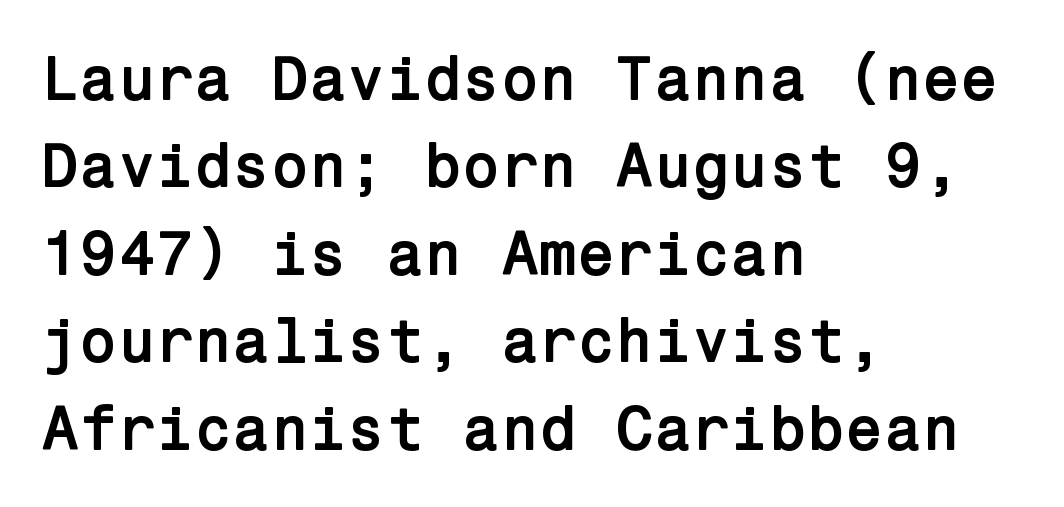
Q: Is the text bold? A: Yes.
Q: Is the text italic (slanted)? A: No, it is upright.
Q: Is the typeface a serif or a sans-serif typeface? A: Sans-serif.
Q: Is the text underlined? A: No.
Q: How is the paragraph aligned? A: Left-aligned.
Q: Is the spacing between letters normal or unusually wide? A: Normal.
Q: Is the spacing between lines tight, normal or loose? A: Normal.
Q: Width (condensed, normal, or wide)? A: Normal.
Q: Stroke contrast? A: Low.
Q: x-height? A: Medium.
